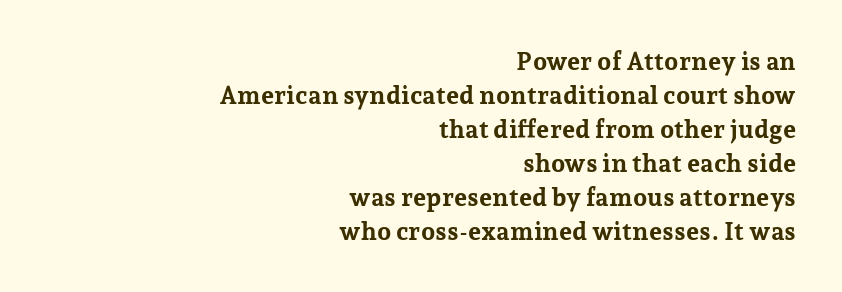
No word sits above an underline. The rendering uses a bold face; every stroke is thick and dark. Observe the ordinary spacing: letters are neighbours, not strangers. It's the straight-up-and-down kind of type.
